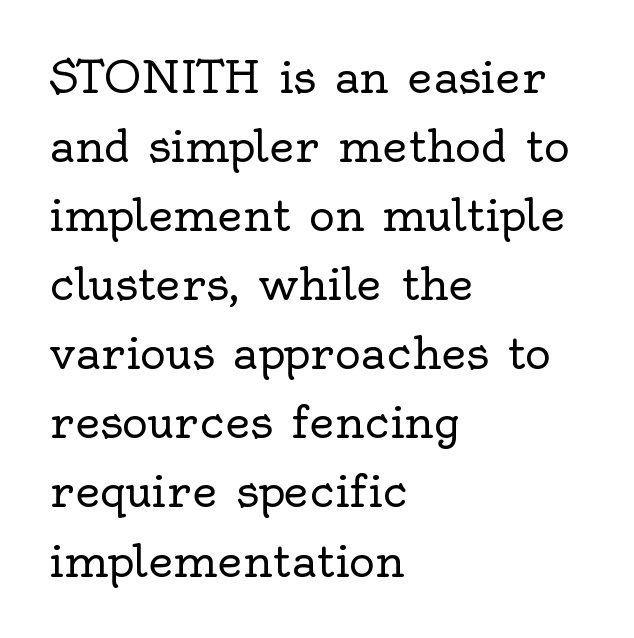
The image shows 44 px regular-weight serif type, upright; set left-aligned, normal line spacing (1.57x), normal letter spacing, not underlined; a small x-height.
